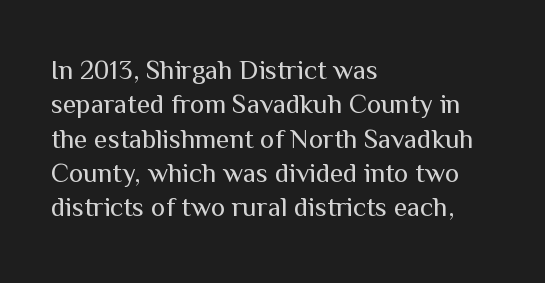
Q: Is the text bold? A: No.
Q: Is the text italic (slanted)? A: No, it is upright.
Q: Is the text underlined? A: No.
Q: How is the paragraph aligned? A: Left-aligned.
Q: Is the spacing between letters normal or unusually wide? A: Normal.
Q: Is the spacing between lines tight, normal or loose? A: Normal.
